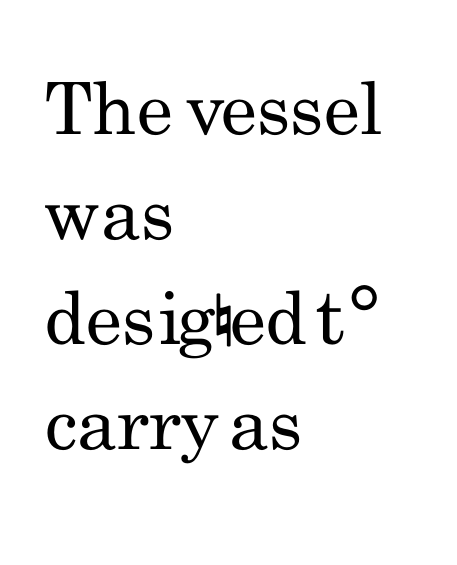
{"serif": "no", "italic": "no", "bold": "no", "weight": "regular", "width": "condensed", "stroke_contrast": "low", "x_height": "small", "monospaced": "no", "underline": "no", "align": "left", "line_spacing": "normal", "line_spacing_ratio": 1.46, "letter_spacing": "normal", "letter_spacing_em": 0.0, "glyph_px": 72}
